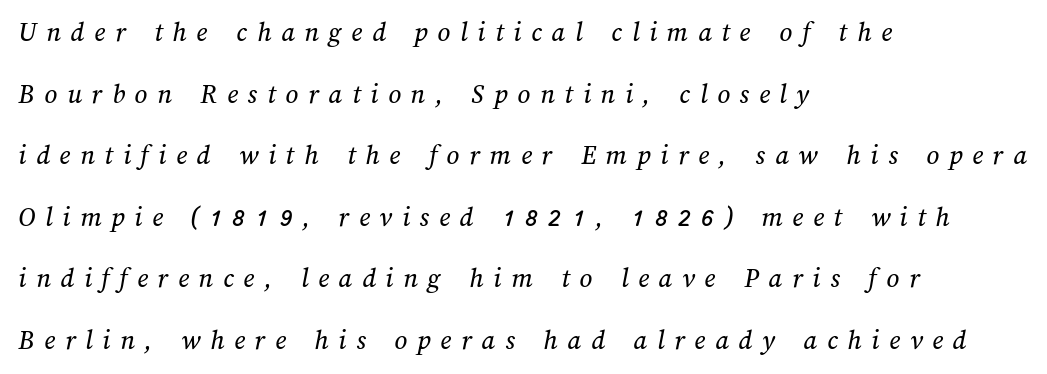
The image shows 28 px text type; set left-aligned, loose line spacing (2.2x), unusually wide letter spacing (+0.35 em), not underlined; medium stroke contrast and a medium x-height.
